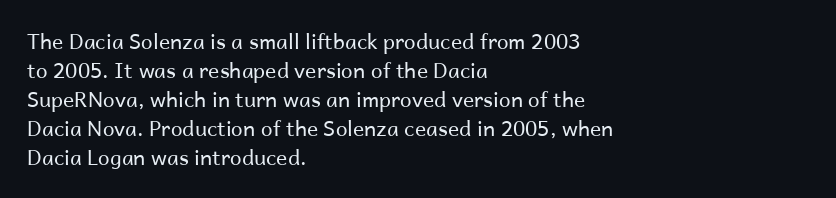
The image shows 21 px text type, upright; set left-aligned, normal line spacing (1.38x), normal letter spacing, not underlined.
